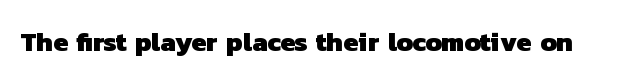
{"bold": "yes", "underline": "no", "letter_spacing": "normal", "letter_spacing_em": 0.0, "glyph_px": 27}
